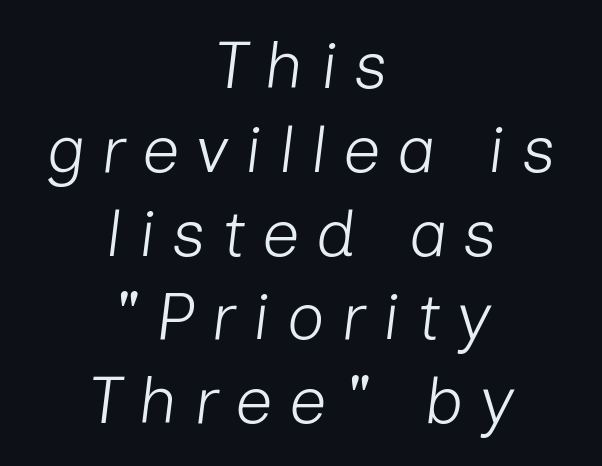
{"italic": "yes", "lean": "right", "slant_degrees": 7, "bold": "no", "weight": "light", "width": "normal", "stroke_contrast": "low", "x_height": "medium", "monospaced": "no", "underline": "no", "align": "center", "line_spacing": "normal", "line_spacing_ratio": 1.27, "letter_spacing": "wide", "letter_spacing_em": 0.25, "glyph_px": 66}
